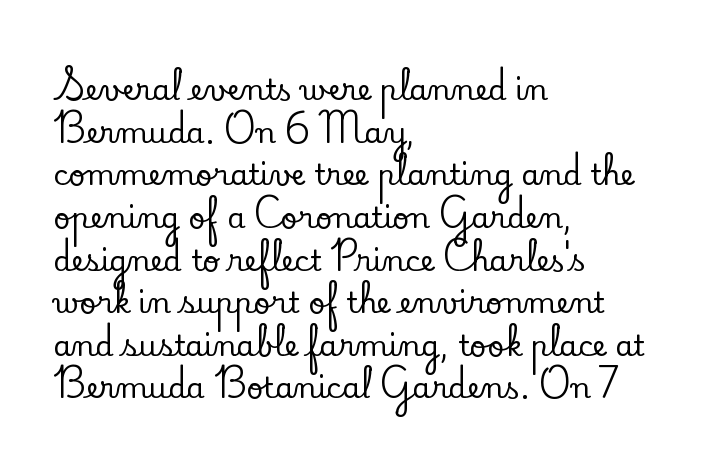
Q: Is the text italic (slanted)? A: No, it is upright.
Q: Is the typeface a serif or a sans-serif typeface? A: Serif.
Q: Is the text underlined? A: No.
Q: How is the paragraph aligned? A: Left-aligned.
Q: Is the spacing between letters normal or unusually wide? A: Normal.
Q: Is the spacing between lines tight, normal or loose? A: Normal.
Q: Width (condensed, normal, or wide)? A: Normal.
Q: Stroke contrast? A: Low.
Q: x-height? A: Small.
Q: Monospaced? A: No.
